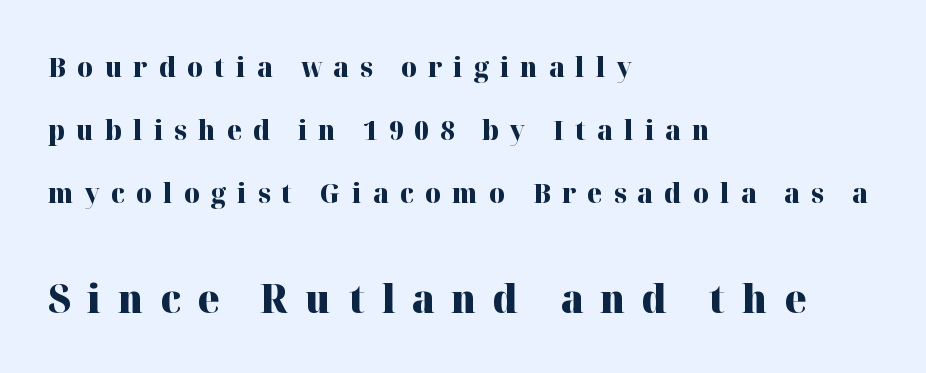
What stands out about the letter spacing? Its width — letters are far apart. The designer gave the closing block more size than the opening block. Upright lettering throughout. The passage shown is not underscored anywhere.
